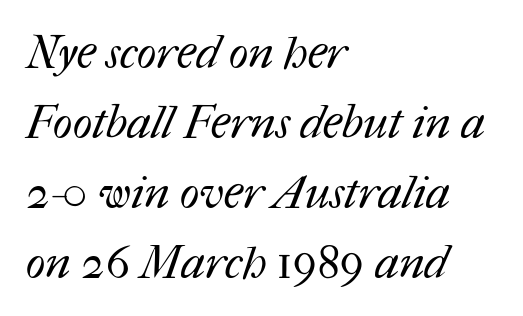
How are the letters spaced? Ordinarily, with no added tracking. Left-aligned paragraph, ragged on the right. A clean baseline with only descenders dipping below it. Note the varied advance widths — an 'i' is clearly narrower than an 'm'. Caption: face not bold, strokes unweighted.
